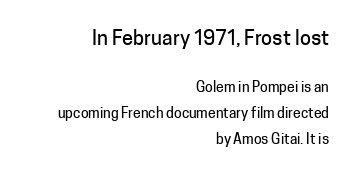
The image shows 20 px text type, upright; set right-aligned, line spacing 1.85x, normal letter spacing, not underlined; the first (top) block is 1.43x larger.
